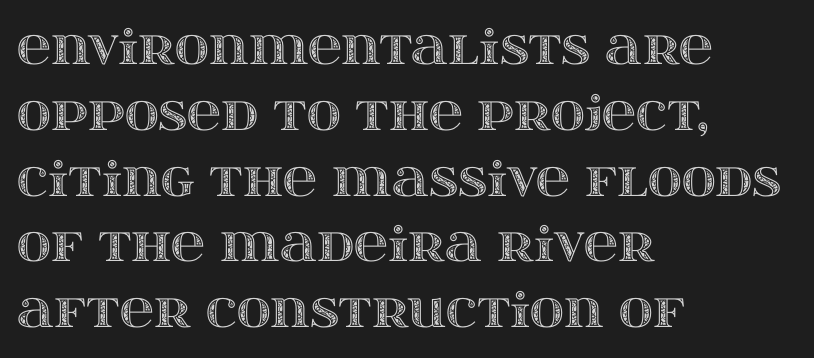
Caption: standard tracking, unaltered. The strip under each line holds only bare page. Here the designer chose a conventional face with non-uniform glyph widths. In CSS terms this would be text-align: left.
